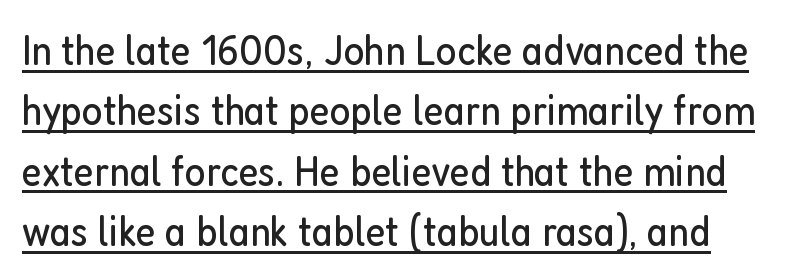
The rendering uses a moderate line-height, typical for paragraphs. Proportional: the letters do not fall into vertical columns. Honestly, the letter spacing is just normal — you wouldn't notice it. No extra ink here — the face is not bold. Notice how the stems are strictly vertical — no italics here.
